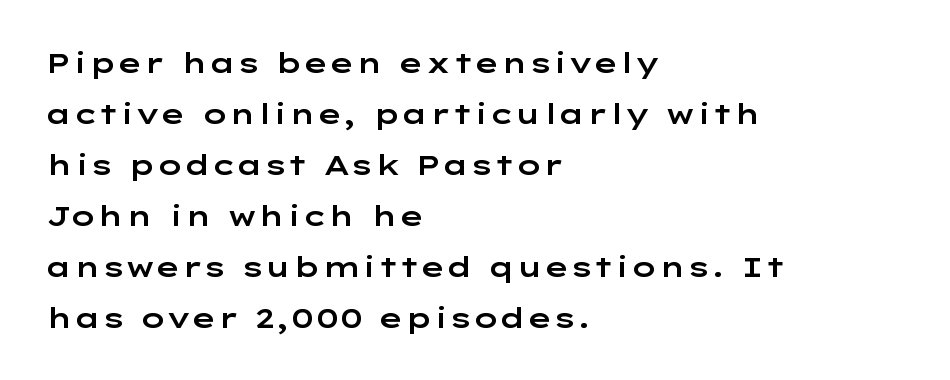
The words here are not underlined. The passage shown is typed in a proportional face where columns would drift. The passage is arranged the way most books set body copy — flush left. Posture: upright roman.
